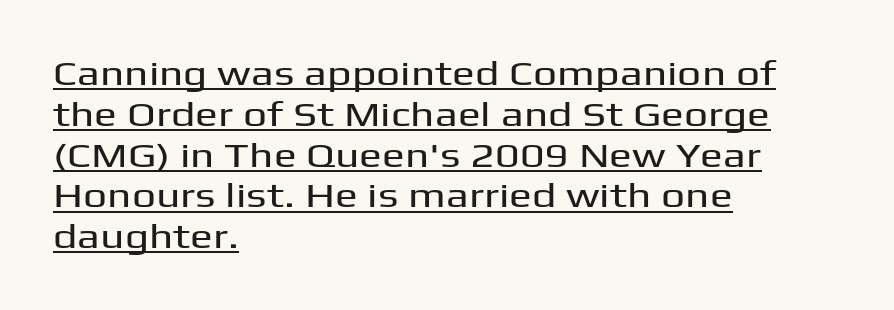
Look at the tracking — it's just the regular setting, nothing added. The lettering holds an erect, upright posture throughout. The lines are quadded left. Varying glyph widths throughout — classic text-font behaviour. This rendering features underlined lettering.
